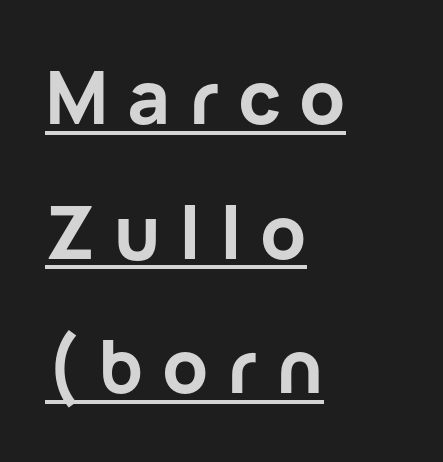
{"serif": "no", "italic": "no", "bold": "yes", "weight": "bold", "width": "normal", "stroke_contrast": "low", "x_height": "medium", "monospaced": "no", "underline": "yes", "align": "left", "line_spacing_ratio": 1.82, "letter_spacing": "wide", "letter_spacing_em": 0.25, "glyph_px": 74}
